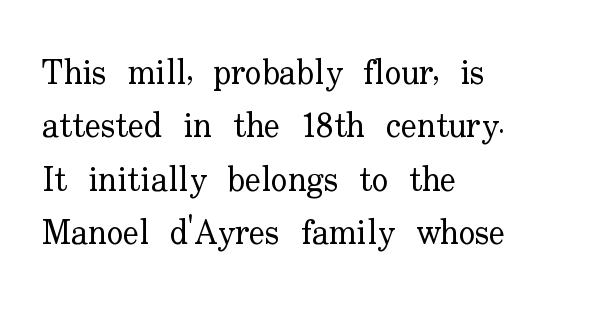
{"serif": "yes", "italic": "no", "bold": "no", "weight": "regular", "width": "normal", "stroke_contrast": "low", "x_height": "small", "monospaced": "no", "underline": "no", "align": "left", "line_spacing": "normal", "line_spacing_ratio": 1.57, "letter_spacing": "normal", "letter_spacing_em": 0.0, "glyph_px": 34}
